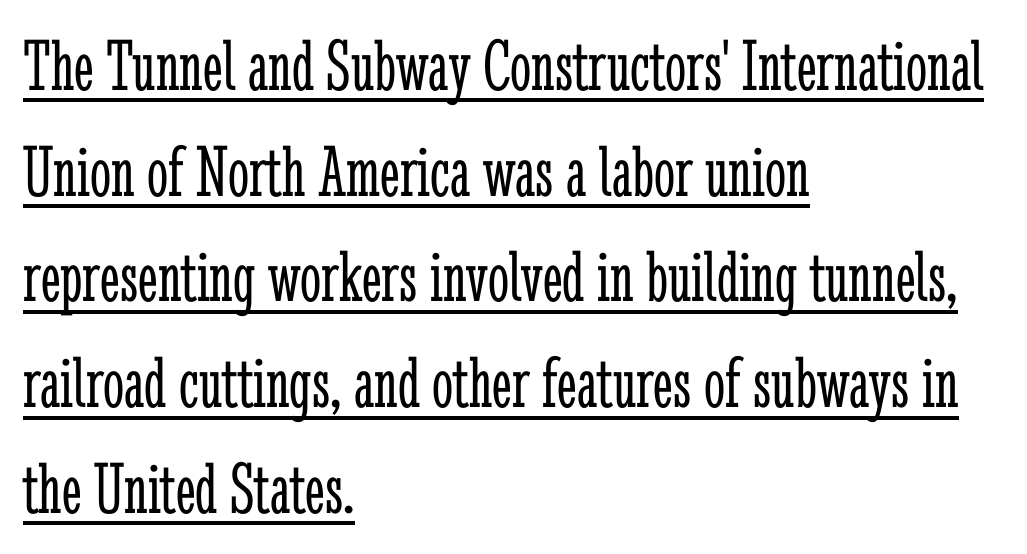
Observe the ordinary spacing: letters are neighbours, not strangers. Evenly set lines give the paragraph a standard silhouette. Each letter's strokes conclude with small projecting serifs. Think standard paragraph weight, or any step lighter than that. This rendering features underlined lettering.
